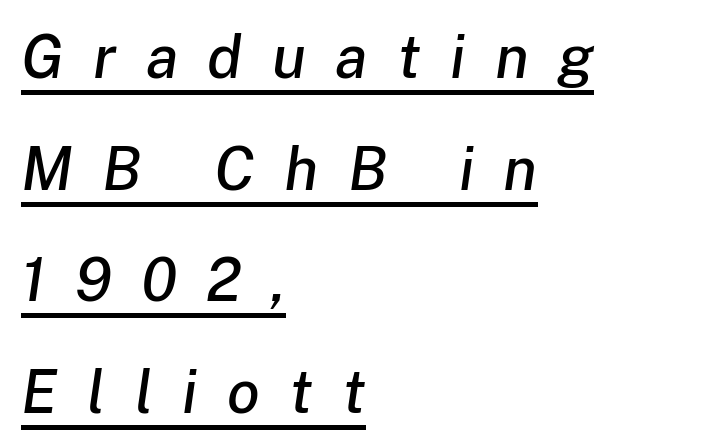
Is the letter spacing exaggerated? Yes — the characters are pushed far apart. The passage is arranged the way most books set body copy — flush left. In terms of posture, this sample is oblique. This sample has the flowing, uneven cadence of proportional lettering.
